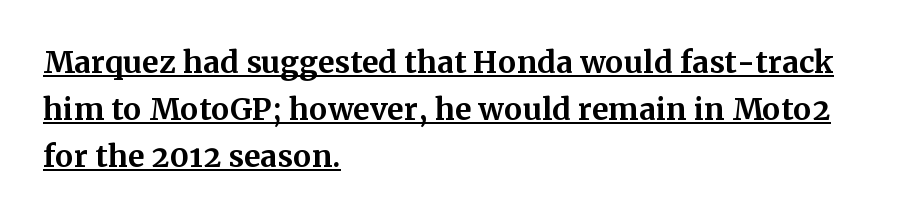
{"serif": "yes", "italic": "no", "bold": "yes", "weight": "bold", "width": "normal", "stroke_contrast": "medium", "x_height": "medium", "monospaced": "no", "underline": "yes", "align": "left", "line_spacing": "normal", "line_spacing_ratio": 1.57, "letter_spacing": "normal", "letter_spacing_em": 0.0, "glyph_px": 30}
